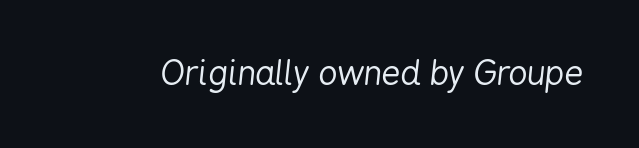
Q: Is the text bold? A: No.
Q: Is the text italic (slanted)? A: Yes, it leans right by about 6 degrees.
Q: Is the text underlined? A: No.
Q: Is the spacing between letters normal or unusually wide? A: Normal.
Q: Width (condensed, normal, or wide)? A: Condensed.
Q: Stroke contrast? A: Low.
Q: x-height? A: Medium.
Q: Monospaced? A: No.
